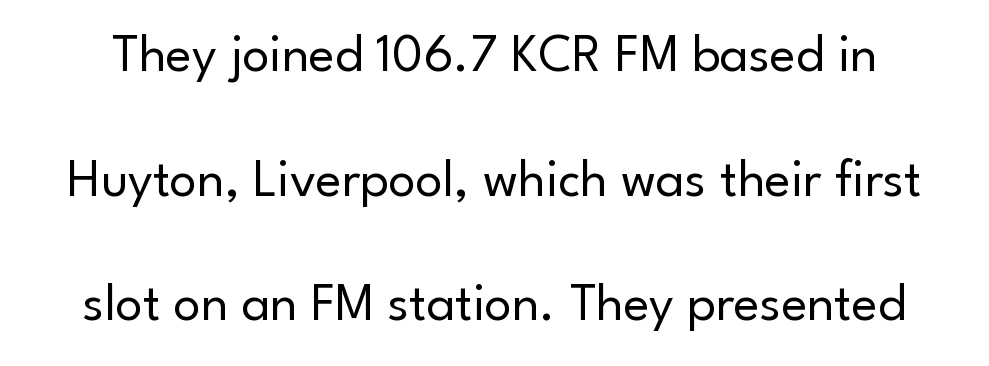
{"serif": "no", "italic": "no", "bold": "no", "weight": "regular", "width": "normal", "stroke_contrast": "low", "x_height": "small", "monospaced": "no", "underline": "no", "line_spacing": "loose", "line_spacing_ratio": 2.31, "letter_spacing": "normal", "letter_spacing_em": 0.0, "glyph_px": 54}
